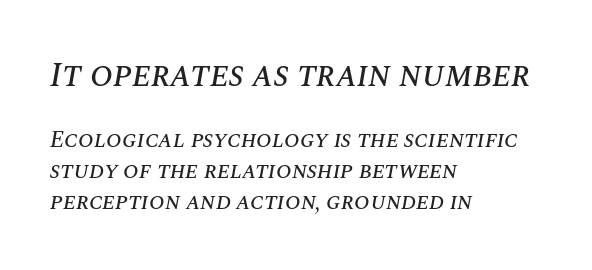
This rendering leaves character spacing at its baseline value. Baseline-to-baseline distance is the conventional proportion of letter height. The specimen reads as italic at a glance. Type without underlining. These lines are rendered in a variable-pitch font. One-word summary of the alignment: left.
